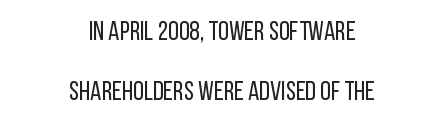
Horizontal bands of white between lines are thick stripes. Style check: upright. Standard letterfit; no display-style spreading of the glyphs. The weight tops out at a normal text grade.
